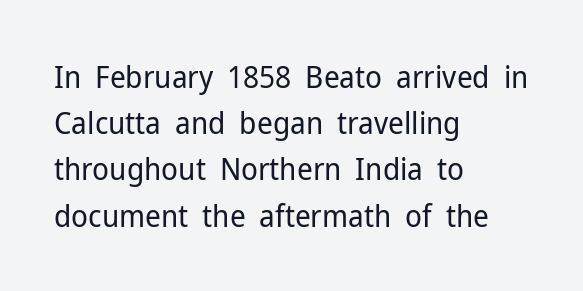
{"serif": "no", "italic": "no", "bold": "no", "weight": "regular", "width": "normal", "stroke_contrast": "low", "x_height": "medium", "monospaced": "no", "underline": "no", "align": "left", "line_spacing": "normal", "line_spacing_ratio": 1.49, "letter_spacing": "normal", "letter_spacing_em": 0.0, "glyph_px": 31}
